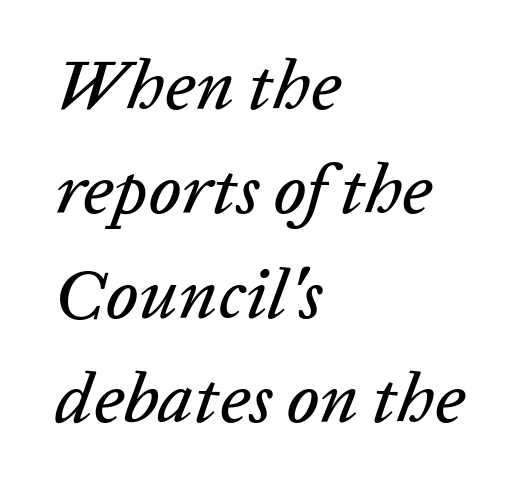
The image shows 71 px text type, italic (leaning right); set left-aligned, normal line spacing (1.47x), normal letter spacing, not underlined; low stroke contrast and a medium x-height.
